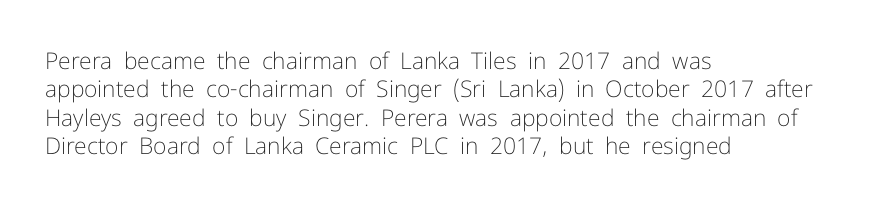
Q: Is the text bold? A: No.
Q: Is the text italic (slanted)? A: No, it is upright.
Q: Is the text underlined? A: No.
Q: How is the paragraph aligned? A: Left-aligned.
Q: Is the spacing between letters normal or unusually wide? A: Normal.
